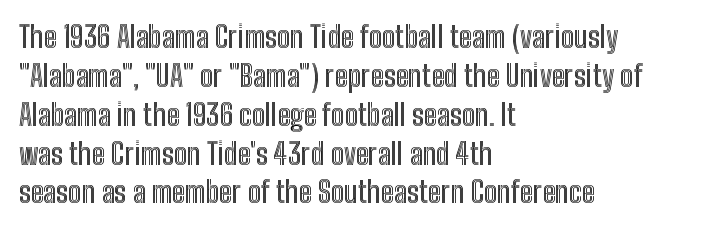
Glyph-to-glyph distance matches everyday printed text. A student would call this left alignment; a typographer would say flush left, rag right. The space between consecutive lines is moderate. Type without underlining.
